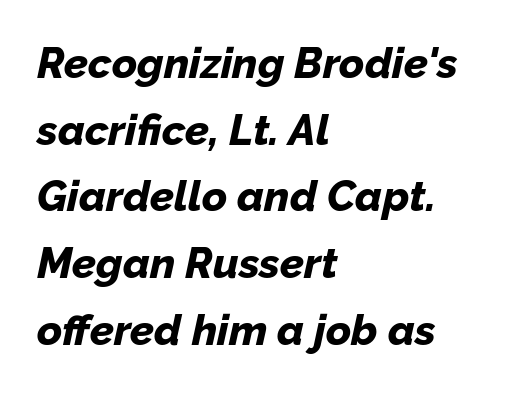
The image shows 43 px bold type, italic (leaning right); set left-aligned, normal line spacing (1.55x), normal letter spacing, not underlined; low stroke contrast and a medium x-height.
